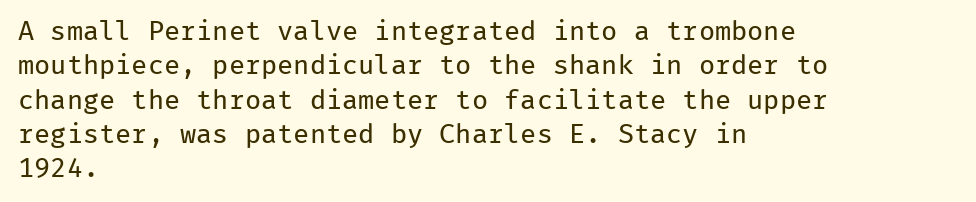
The letterforms sit at book weight or below. Honestly, the letter spacing is just normal — you wouldn't notice it. The type sits square on the baseline with zero lean. Unmarked baselines from the first word to the last. The text block is weighted toward the left margin, trailing off unevenly rightward. The designer left line spacing at the default.
